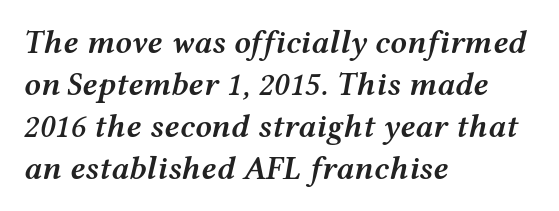
Summary of vertical rhythm: regular, with standard interline spacing. Unmarked baselines from the first word to the last. The passage is arranged the way most books set body copy — flush left. This is the in-between weight designers call semibold or demi. Think of a printed novel: that variable character pitch is what you see here.
